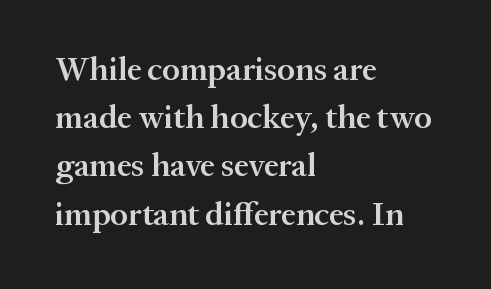
Caption: semibold face, moderately heavy strokes. The typesetter chose a ragged-right arrangement here. The designer left line spacing at the default. Decoration check: the copy has no underline. If you drew a line through each stem, it would be perfectly vertical. To sum up the face: it has serifs.
